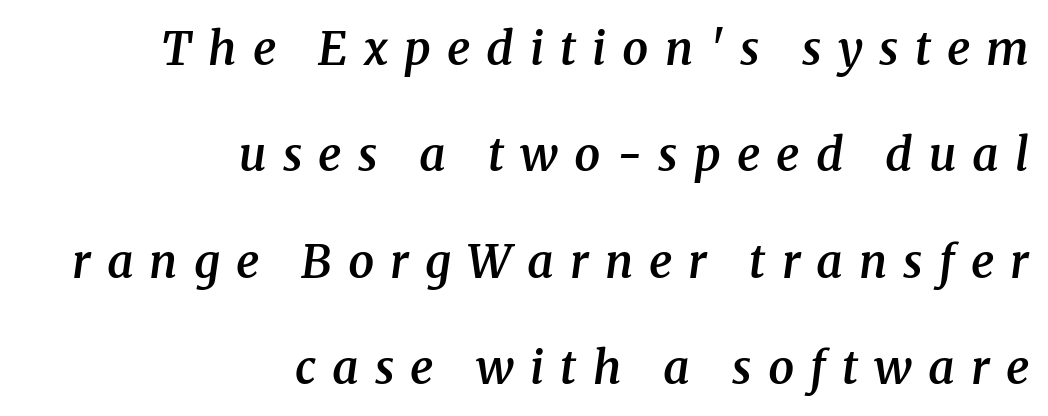
The image shows 46 px semibold serif type, italic (leaning right); set right-aligned, loose line spacing (2.31x), unusually wide letter spacing (+0.35 em), not underlined; medium stroke contrast and a medium x-height.
